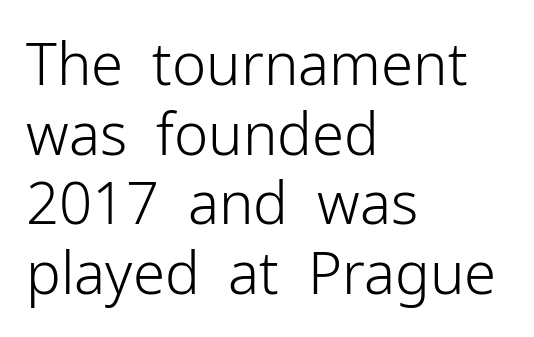
The image shows 58 px light sans-serif type, upright; set left-aligned, line spacing 1.2x, normal letter spacing, not underlined; low stroke contrast and a medium x-height.
